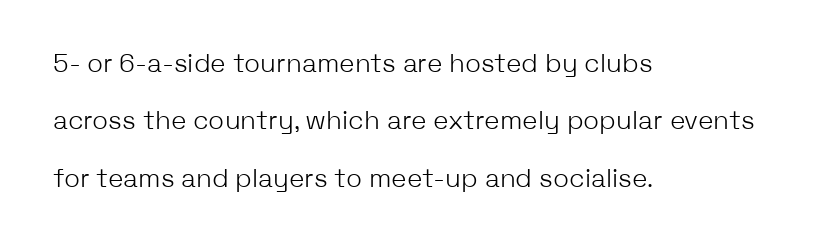
The image shows 26 px text type, upright; set left-aligned, loose line spacing (2.21x), normal letter spacing, not underlined.
